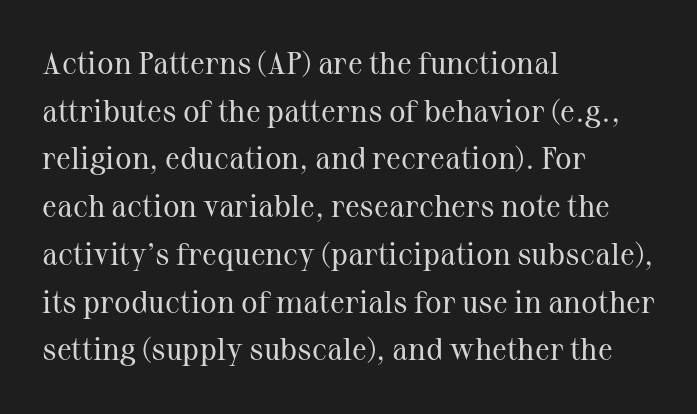
{"serif": "yes", "italic": "no", "bold": "no", "weight": "regular", "width": "normal", "stroke_contrast": "medium", "x_height": "medium", "monospaced": "no", "underline": "no", "align": "left", "line_spacing": "normal", "line_spacing_ratio": 1.54, "letter_spacing": "normal", "letter_spacing_em": 0.0, "glyph_px": 31}
